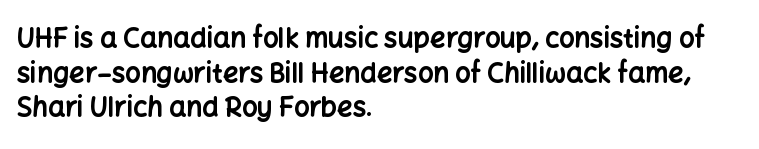
Q: Is the text bold? A: Yes.
Q: Is the text italic (slanted)? A: No, it is upright.
Q: Is the text underlined? A: No.
Q: How is the paragraph aligned? A: Left-aligned.
Q: Is the spacing between letters normal or unusually wide? A: Normal.
Q: Is the spacing between lines tight, normal or loose? A: Normal.
